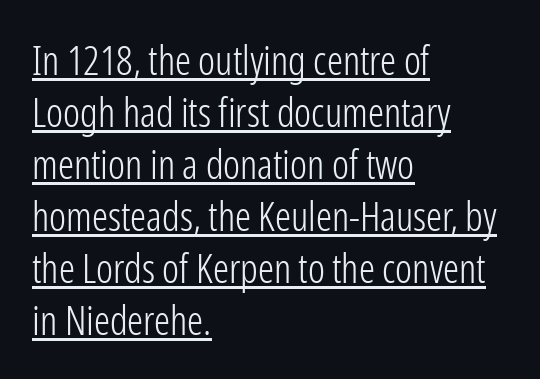
The image shows 40 px light, condensed sans-serif type, upright; set left-aligned, normal line spacing (1.3x), normal letter spacing, underlined; low stroke contrast and a medium x-height.
